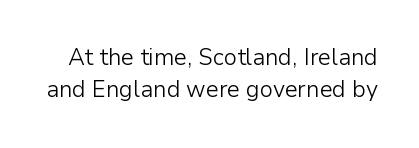
Students, observe: this is what conventionally led text looks like. The face used here is rendered with its standard letterfit. The font's upright variant was chosen for this text. Clear beneath every line of the passage. The letters look calm and open, with moderate or lighter stems.
